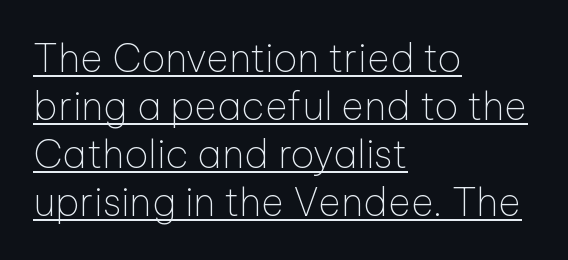
Q: Is the text bold? A: No.
Q: Is the text italic (slanted)? A: No, it is upright.
Q: Is the typeface a serif or a sans-serif typeface? A: Sans-serif.
Q: Is the text underlined? A: Yes.
Q: How is the paragraph aligned? A: Left-aligned.
Q: Is the spacing between letters normal or unusually wide? A: Normal.
Q: Width (condensed, normal, or wide)? A: Normal.
Q: Stroke contrast? A: Low.
Q: x-height? A: Medium.
Q: Monospaced? A: No.
